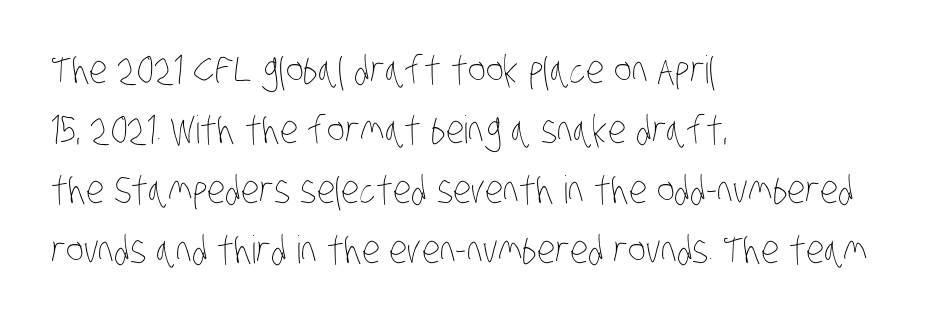
Q: Is the text bold? A: No.
Q: Is the text underlined? A: No.
Q: How is the paragraph aligned? A: Left-aligned.
Q: Is the spacing between letters normal or unusually wide? A: Normal.
Q: Is the spacing between lines tight, normal or loose? A: Normal.
Q: Width (condensed, normal, or wide)? A: Condensed.
Q: Stroke contrast? A: Low.
Q: x-height? A: Large.
Q: Monospaced? A: No.
